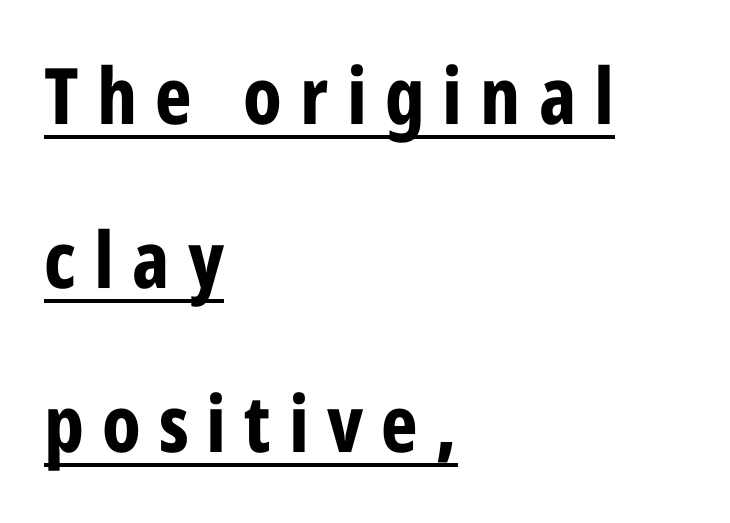
{"serif": "no", "italic": "no", "bold": "yes", "weight": "bold", "width": "condensed", "stroke_contrast": "low", "x_height": "large", "monospaced": "no", "underline": "yes", "align": "left", "line_spacing": "loose", "line_spacing_ratio": 2.1, "letter_spacing": "wide", "letter_spacing_em": 0.23, "glyph_px": 78}
